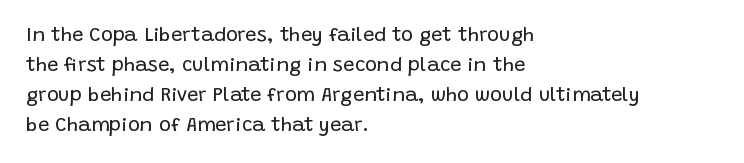
{"italic": "no", "bold": "no", "underline": "no", "align": "left", "line_spacing": "normal", "line_spacing_ratio": 1.5, "letter_spacing": "normal", "letter_spacing_em": 0.0, "glyph_px": 20}
